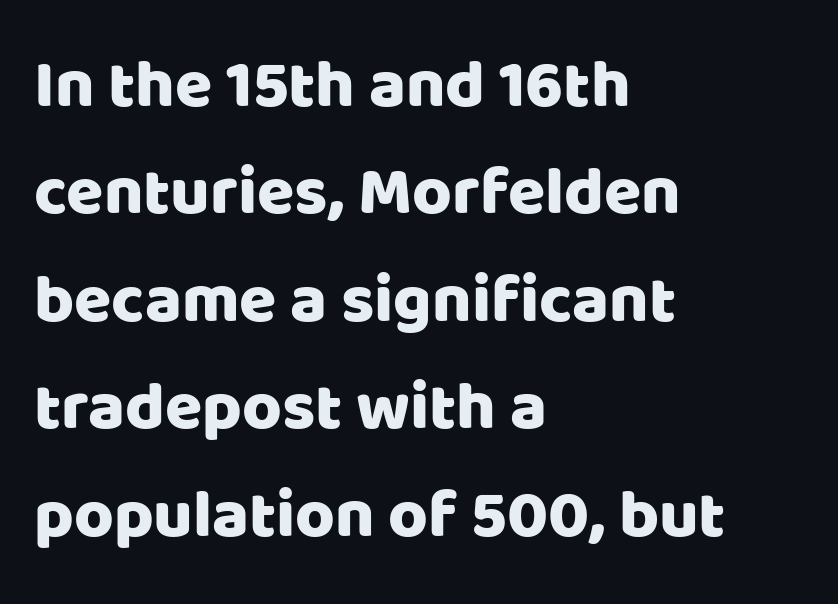
{"serif": "no", "italic": "no", "width": "normal", "stroke_contrast": "low", "x_height": "large", "monospaced": "no", "underline": "no", "align": "left", "line_spacing": "normal", "line_spacing_ratio": 1.58, "letter_spacing": "normal", "letter_spacing_em": 0.0, "glyph_px": 68}
